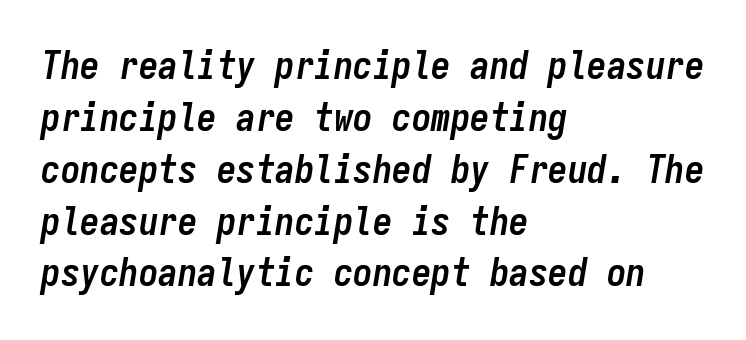
{"italic": "yes", "lean": "right", "slant_degrees": 9, "bold": "yes", "weight": "semibold", "width": "condensed", "stroke_contrast": "low", "x_height": "medium", "monospaced": "yes", "underline": "no", "align": "left", "line_spacing": "normal", "line_spacing_ratio": 1.33, "letter_spacing": "normal", "letter_spacing_em": 0.0, "glyph_px": 39}
